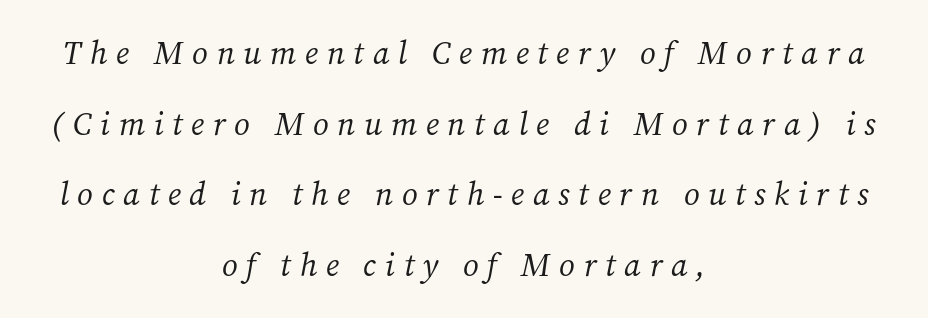
Q: Is the text bold? A: No.
Q: Is the text italic (slanted)? A: Yes, it leans right by about 12 degrees.
Q: Is the typeface a serif or a sans-serif typeface? A: Serif.
Q: Is the text underlined? A: No.
Q: How is the paragraph aligned? A: Centered.
Q: Is the spacing between letters normal or unusually wide? A: Unusually wide.
Q: Is the spacing between lines tight, normal or loose? A: Loose.
Q: Width (condensed, normal, or wide)? A: Normal.
Q: Stroke contrast? A: Medium.
Q: x-height? A: Medium.
Q: Monospaced? A: No.
